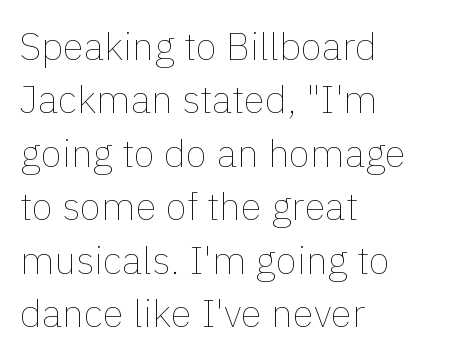
Style check: upright. The gaps between neighbouring characters are ordinary and unremarkable. Weight: not bold — regular or lighter. Nobody drew a line under any word here.
